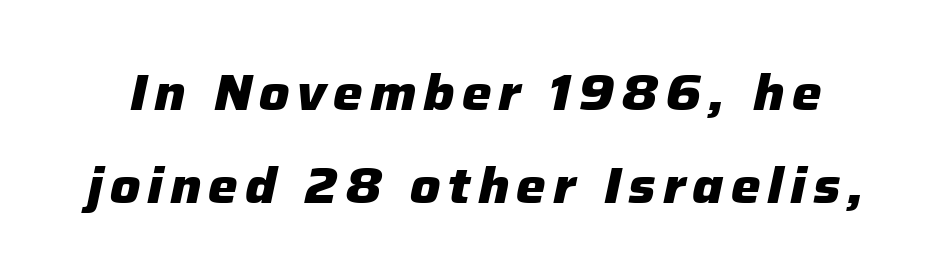
Q: Is the text bold? A: Yes.
Q: Is the text italic (slanted)? A: Yes, it leans right by about 12 degrees.
Q: Is the text underlined? A: No.
Q: Width (condensed, normal, or wide)? A: Normal.
Q: Stroke contrast? A: Low.
Q: x-height? A: Medium.
Q: Monospaced? A: No.
